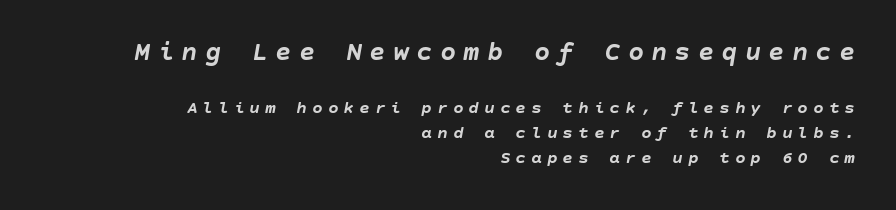
The image shows 27 px bold type, italic (leaning right); set right-aligned, normal line spacing (1.38x), unusually wide letter spacing (+0.27 em), not underlined; the first (top) block is 1.5x larger.
